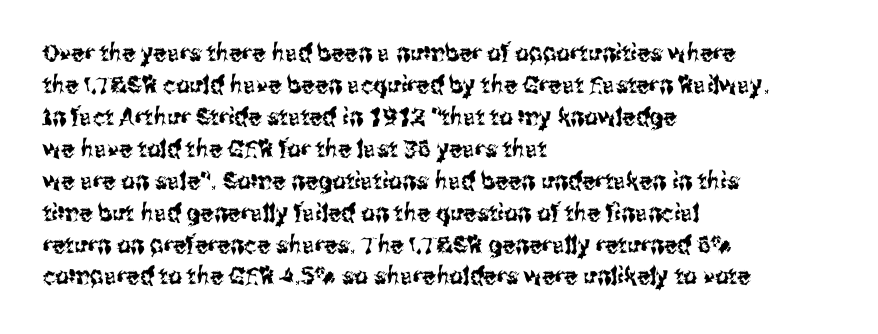
Q: Is the text italic (slanted)? A: No, it is upright.
Q: Is the text underlined? A: No.
Q: How is the paragraph aligned? A: Left-aligned.
Q: Is the spacing between letters normal or unusually wide? A: Normal.
Q: Is the spacing between lines tight, normal or loose? A: Normal.
